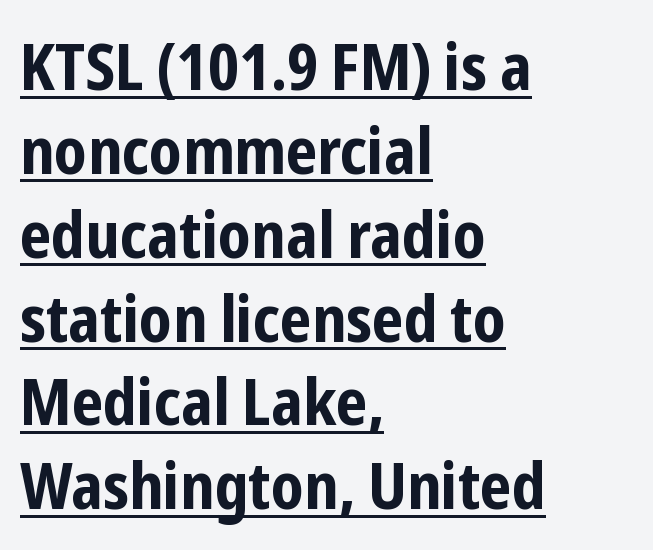
The image shows 65 px bold, condensed sans-serif type, upright; set left-aligned, normal line spacing (1.29x), normal letter spacing, underlined; low stroke contrast and a medium x-height.
